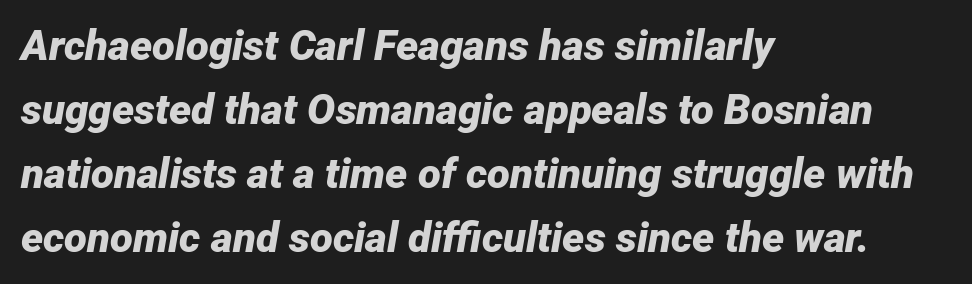
Q: Is the text bold? A: Yes.
Q: Is the text italic (slanted)? A: Yes, it leans right by about 12 degrees.
Q: Is the text underlined? A: No.
Q: How is the paragraph aligned? A: Left-aligned.
Q: Is the spacing between letters normal or unusually wide? A: Normal.
Q: Is the spacing between lines tight, normal or loose? A: Normal.
Q: Width (condensed, normal, or wide)? A: Normal.
Q: Stroke contrast? A: Low.
Q: x-height? A: Medium.
Q: Monospaced? A: No.
